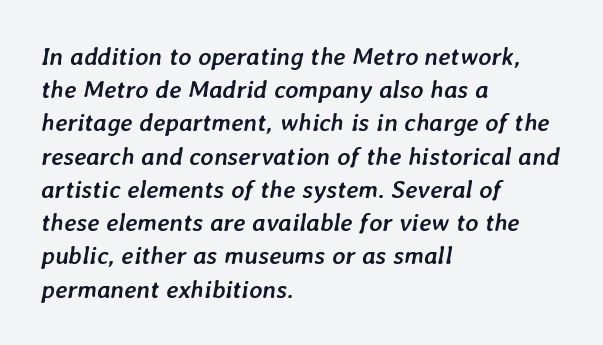
Q: Is the text bold? A: Yes.
Q: Is the text italic (slanted)? A: Yes, it leans right by about 7 degrees.
Q: Is the text underlined? A: No.
Q: How is the paragraph aligned? A: Left-aligned.
Q: Is the spacing between letters normal or unusually wide? A: Normal.
Q: Is the spacing between lines tight, normal or loose? A: Normal.
